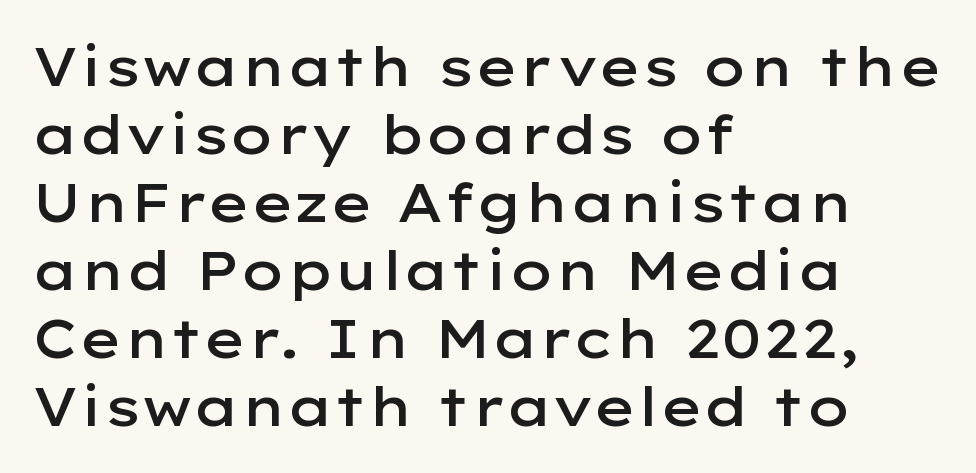
{"serif": "no", "italic": "no", "bold": "semi", "weight": "semibold", "width": "wide", "stroke_contrast": "low", "x_height": "medium", "monospaced": "no", "underline": "no", "align": "left", "line_spacing": "normal", "line_spacing_ratio": 1.26, "letter_spacing": "normal", "letter_spacing_em": 0.0, "glyph_px": 54}
